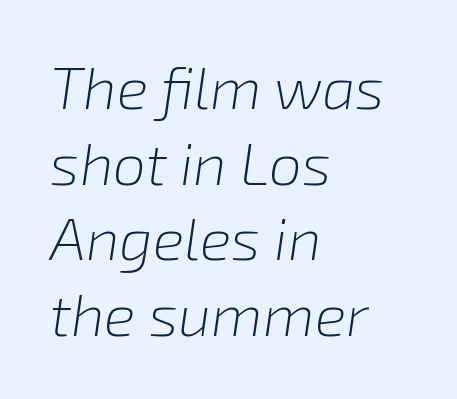
The image shows 59 px light type, italic (leaning right); set left-aligned, normal line spacing (1.28x), normal letter spacing, not underlined; low stroke contrast and a medium x-height.
